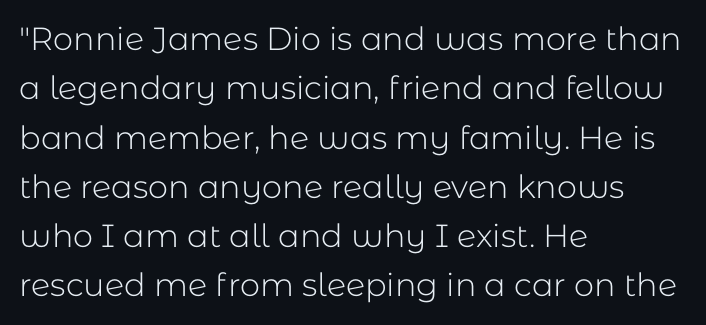
The image shows 32 px light sans-serif type, upright; set left-aligned, normal line spacing (1.54x), normal letter spacing, not underlined; low stroke contrast and a medium x-height.
